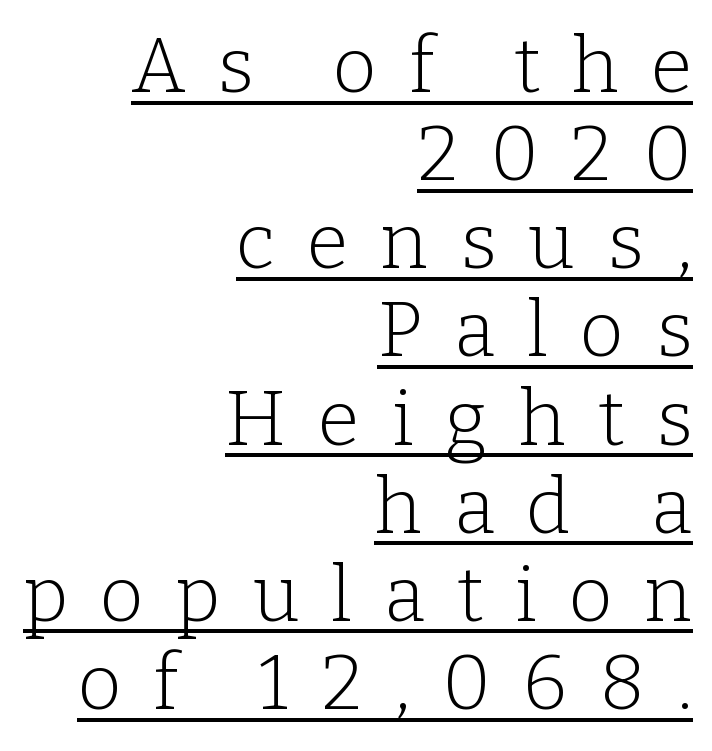
Quick note: not italic, upright. Short and long lines alike share a common ending point at right. The text was rendered using a seriffed face with decorative stroke endings. Each word looks stretched out because of the extra space between its letters.
